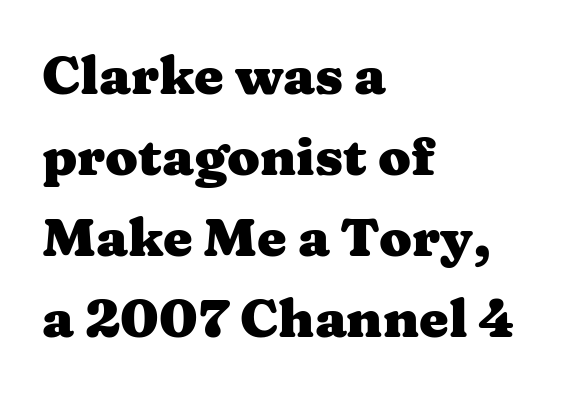
{"serif": "yes", "italic": "no", "bold": "yes", "weight": "heavy", "width": "wide", "stroke_contrast": "medium", "x_height": "medium", "monospaced": "no", "underline": "no", "align": "left", "line_spacing": "normal", "line_spacing_ratio": 1.53, "letter_spacing": "normal", "letter_spacing_em": 0.0, "glyph_px": 53}
